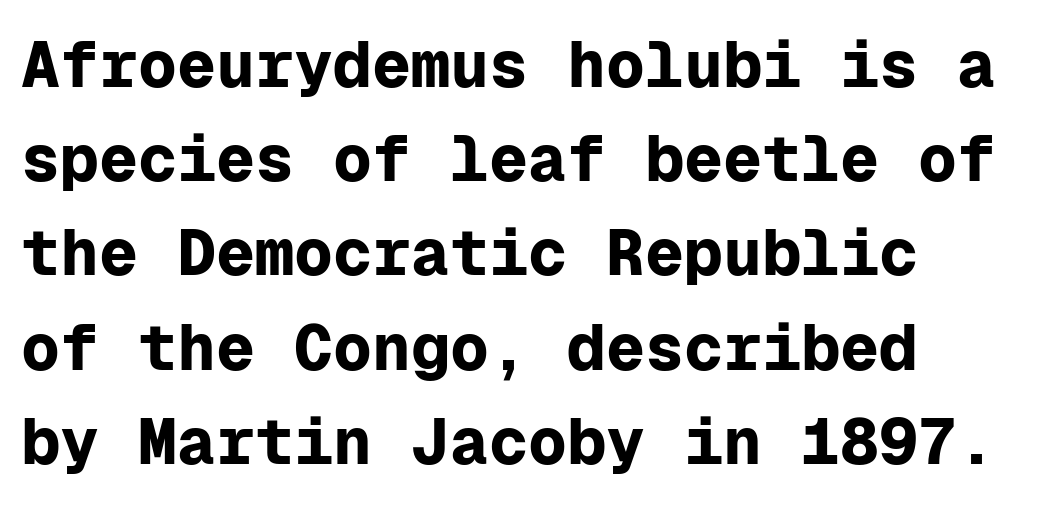
The image shows 65 px bold sans-serif type, upright, monospaced; set left-aligned, normal line spacing (1.45x), normal letter spacing, not underlined; low stroke contrast and a medium x-height.
